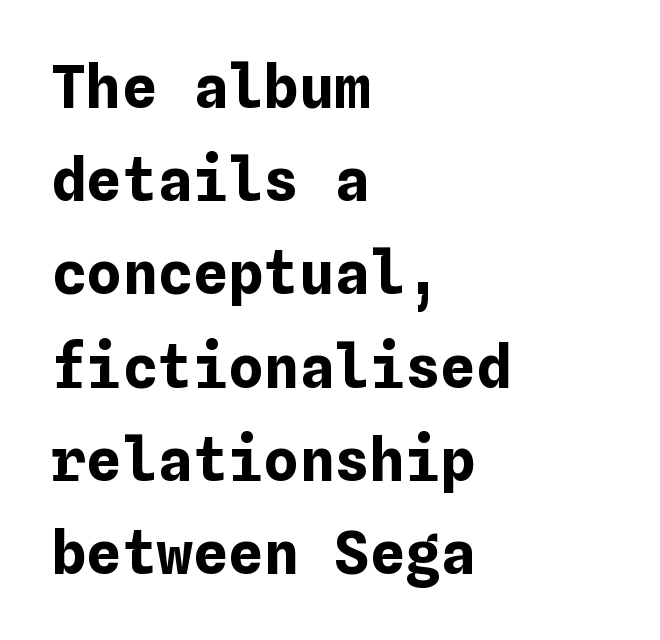
Q: Is the text bold? A: Yes.
Q: Is the text italic (slanted)? A: No, it is upright.
Q: Is the text underlined? A: No.
Q: How is the paragraph aligned? A: Left-aligned.
Q: Is the spacing between letters normal or unusually wide? A: Normal.
Q: Is the spacing between lines tight, normal or loose? A: Normal.
Q: Width (condensed, normal, or wide)? A: Normal.
Q: Stroke contrast? A: Low.
Q: x-height? A: Medium.
